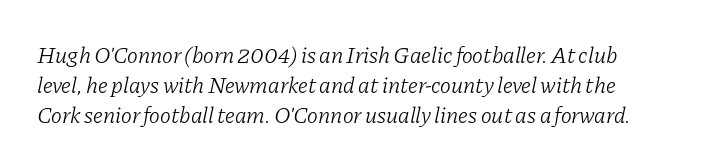
The image shows 23 px text type, italic (leaning right); set left-aligned, normal line spacing (1.3x), normal letter spacing, not underlined.
